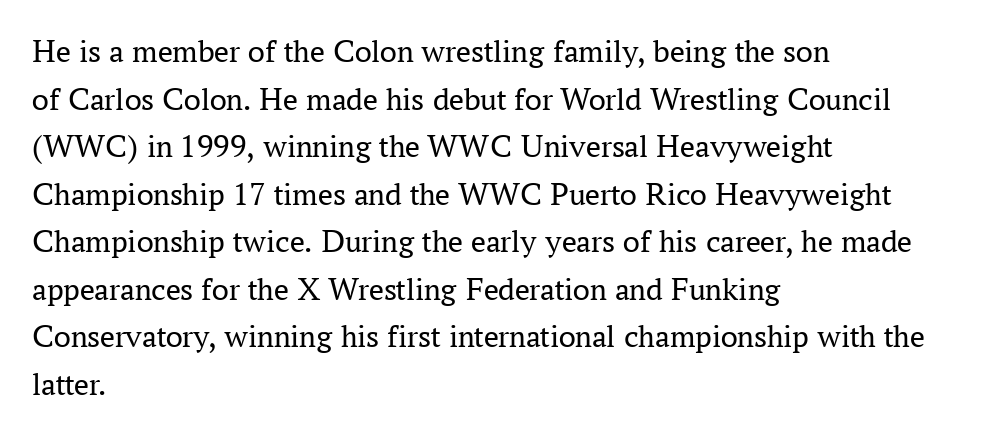
All the whitespace from short lines collects on the right. Old-style or modern, the face here clearly has serifs. The letterforms sit shoulder to shoulder at normal distance. Underlining? Definitely not there. This reads as an unemphasized weight, regular at the heaviest. Notice how the stems are strictly vertical — no italics here.
